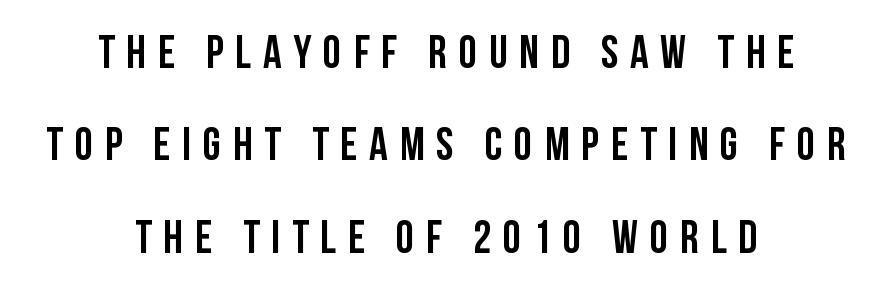
Q: Is the text italic (slanted)? A: No, it is upright.
Q: Is the typeface a serif or a sans-serif typeface? A: Sans-serif.
Q: Is the text underlined? A: No.
Q: How is the paragraph aligned? A: Centered.
Q: Is the spacing between letters normal or unusually wide? A: Unusually wide.
Q: Is the spacing between lines tight, normal or loose? A: Loose.
Q: Width (condensed, normal, or wide)? A: Condensed.
Q: Stroke contrast? A: Low.
Q: x-height? A: Large.
Q: Monospaced? A: No.
